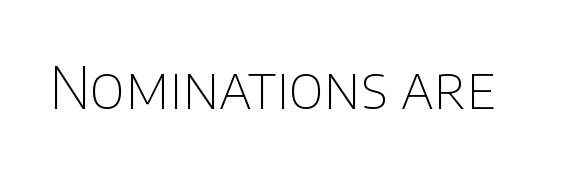
The image shows 58 px thin sans-serif type, upright; set normal letter spacing, not underlined; low stroke contrast and a large x-height.
